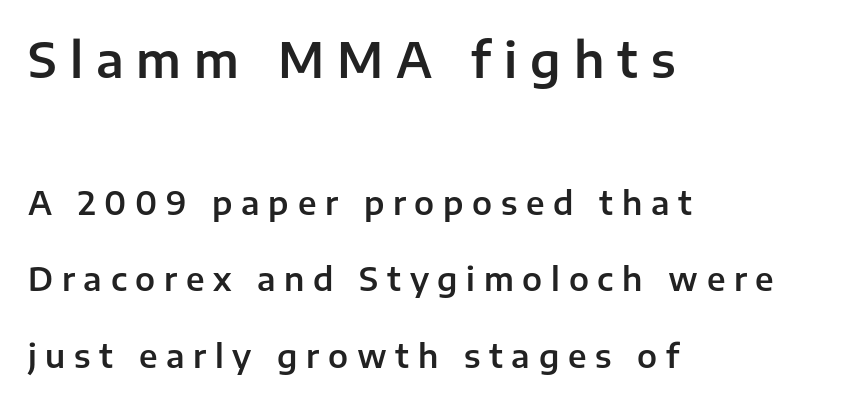
{"serif": "no", "italic": "no", "width": "normal", "stroke_contrast": "low", "x_height": "medium", "monospaced": "no", "underline": "no", "align": "left", "line_spacing": "loose", "line_spacing_ratio": 2.4, "letter_spacing": "wide", "letter_spacing_em": 0.27, "larger_block": "first", "size_ratio": 1.5, "glyph_px": 48}
